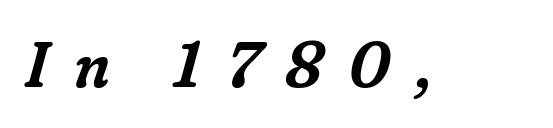
The image shows 64 px serif type, italic (leaning right); set unusually wide letter spacing (+0.4 em), not underlined; low stroke contrast and a medium x-height.
